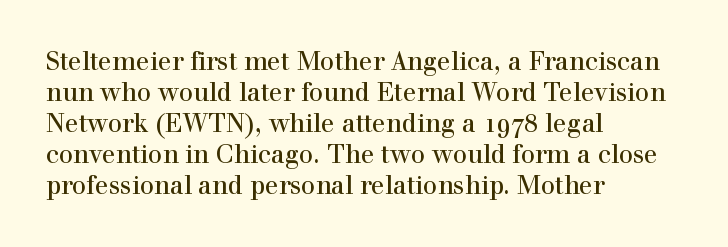
Q: Is the text italic (slanted)? A: No, it is upright.
Q: Is the text underlined? A: No.
Q: How is the paragraph aligned? A: Left-aligned.
Q: Is the spacing between letters normal or unusually wide? A: Normal.
